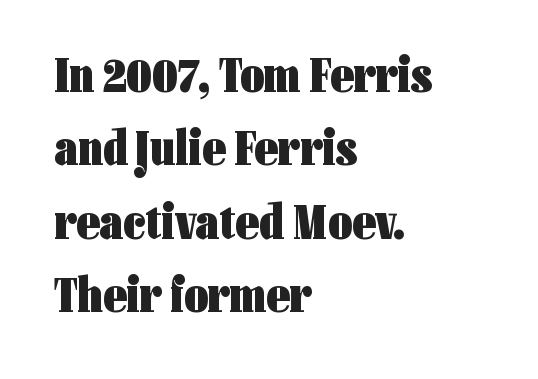
Q: Is the text bold? A: Yes.
Q: Is the text italic (slanted)? A: No, it is upright.
Q: Is the typeface a serif or a sans-serif typeface? A: Sans-serif.
Q: Is the text underlined? A: No.
Q: How is the paragraph aligned? A: Left-aligned.
Q: Is the spacing between letters normal or unusually wide? A: Normal.
Q: Is the spacing between lines tight, normal or loose? A: Normal.
Q: Width (condensed, normal, or wide)? A: Condensed.
Q: Stroke contrast? A: Low.
Q: x-height? A: Medium.
Q: Monospaced? A: No.
